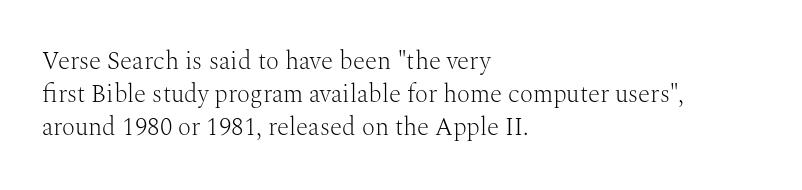
{"italic": "no", "bold": "no", "underline": "no", "align": "left", "line_spacing": "normal", "line_spacing_ratio": 1.33, "letter_spacing": "normal", "letter_spacing_em": 0.0, "glyph_px": 25}
